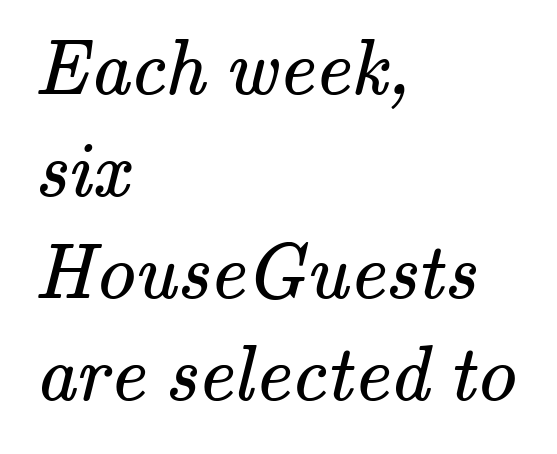
Q: Is the text bold? A: No.
Q: Is the typeface a serif or a sans-serif typeface? A: Serif.
Q: Is the text underlined? A: No.
Q: How is the paragraph aligned? A: Left-aligned.
Q: Is the spacing between letters normal or unusually wide? A: Normal.
Q: Is the spacing between lines tight, normal or loose? A: Normal.
Q: Width (condensed, normal, or wide)? A: Normal.
Q: Stroke contrast? A: Medium.
Q: x-height? A: Small.
Q: Monospaced? A: No.
